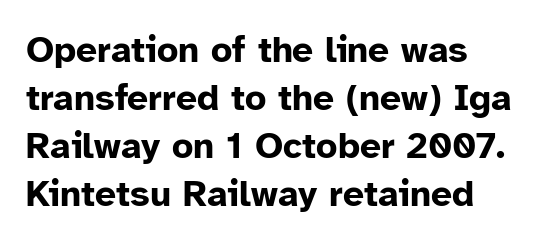
Bold? Absolutely — the strokes are thick and heavy. Each new line begins a customary step beneath the previous one. This sample has the flowing, uneven cadence of proportional lettering. The type family on display is of the sans-serif kind. All the whitespace from short lines collects on the right. Inter-character spacing is left at the font's built-in metrics.
